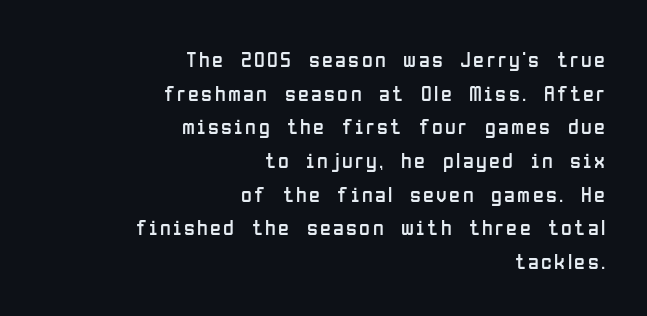
Q: Is the text bold? A: No.
Q: Is the text italic (slanted)? A: No, it is upright.
Q: Is the text underlined? A: No.
Q: How is the paragraph aligned? A: Right-aligned.
Q: Is the spacing between lines tight, normal or loose? A: Normal.
